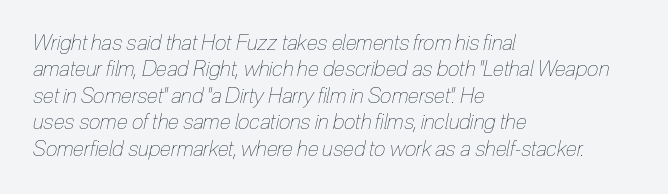
The image shows 21 px text type, italic (leaning right); set left-aligned, normal line spacing (1.26x), normal letter spacing, not underlined.
